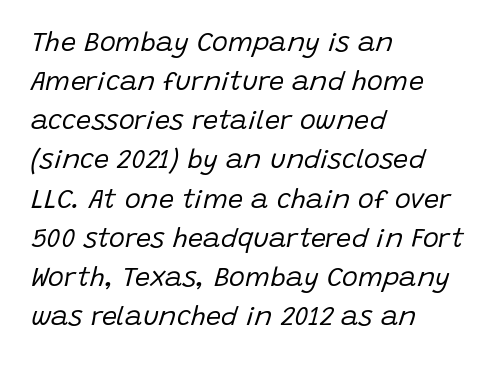
The image shows 27 px text type, italic (leaning right); set left-aligned, normal line spacing (1.45x), normal letter spacing, not underlined.
